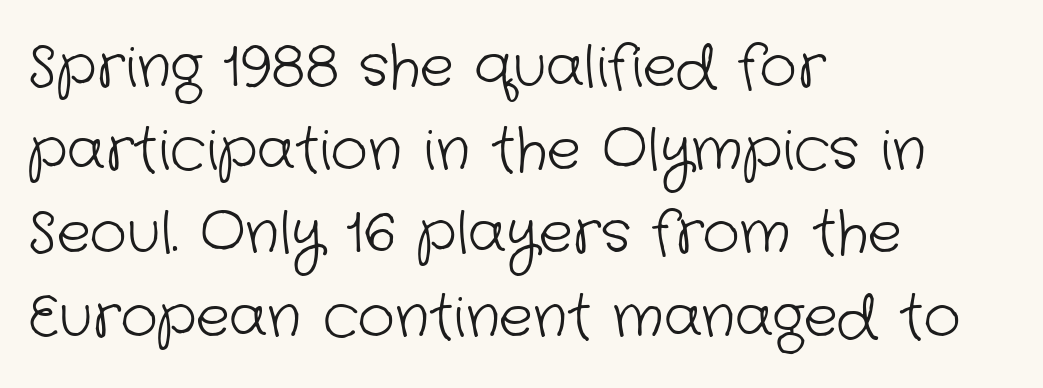
The image shows 57 px light sans-serif type; set left-aligned, normal line spacing (1.46x), normal letter spacing, not underlined; low stroke contrast and a medium x-height.
